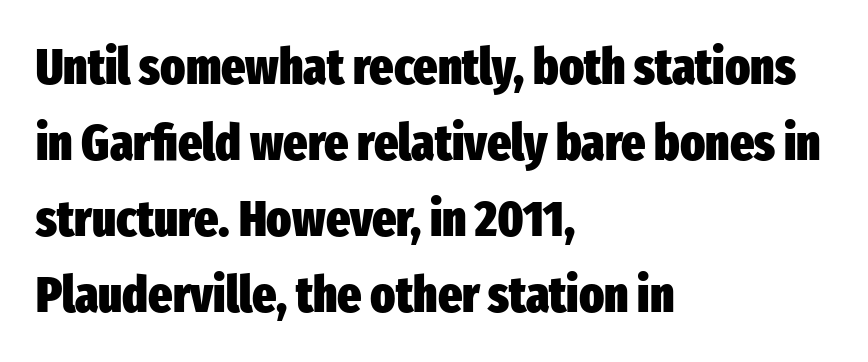
This sample uses a sans-serif face. Looks like regular typesetting: each glyph gets only the width it needs. There is no visible air inserted between adjacent glyphs. Baseline-to-baseline distance is the conventional proportion of letter height. The lines in this sample share a left origin and differ only in where they stop.
